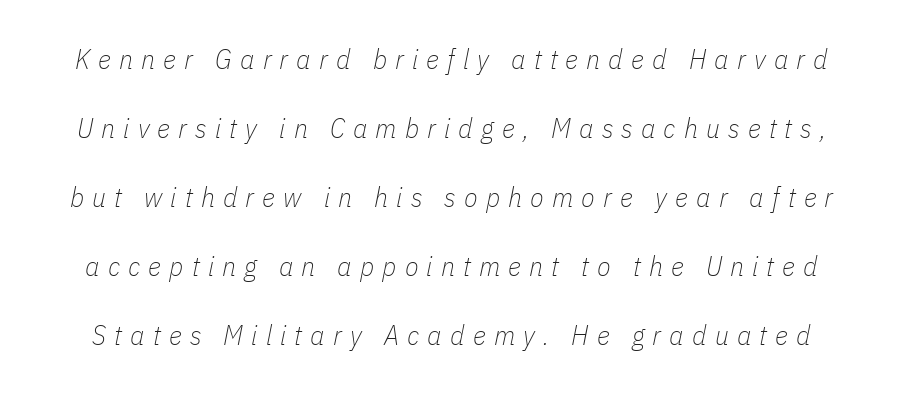
{"italic": "yes", "lean": "right", "slant_degrees": 11, "bold": "no", "weight": "thin", "width": "condensed", "stroke_contrast": "low", "x_height": "medium", "monospaced": "no", "underline": "no", "line_spacing": "loose", "line_spacing_ratio": 2.46, "letter_spacing": "wide", "letter_spacing_em": 0.29, "glyph_px": 28}
